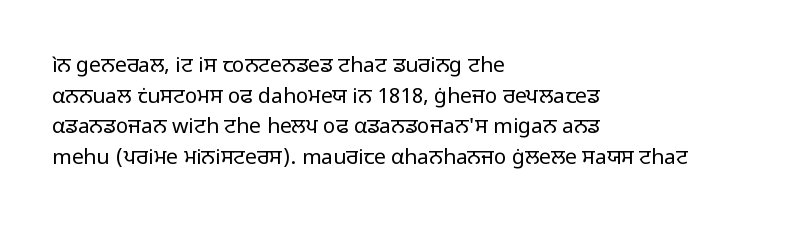
The strip under each line holds only bare page. The lines in this sample share a left origin and differ only in where they stop. The block of text has a typical density, with ordinary space between rows. A typesetter would call this zero additional tracking. Each stroke keeps to a modest, everyday thickness or less. Style check: upright.
